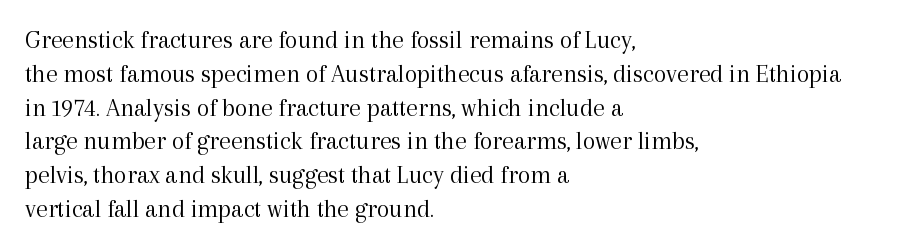
Descenders are the only things crossing below the line. Vertical strokes here are truly vertical. Compared with typical paragraphs, the rows here are spaced about the same. The setting favours the left margin, as ordinary paragraphs usually do.
